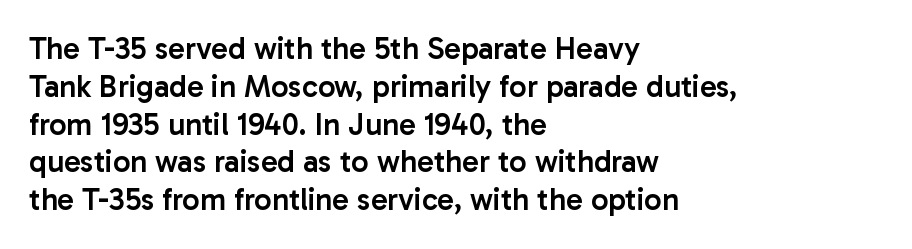
{"serif": "no", "italic": "no", "bold": "semi", "weight": "semibold", "width": "normal", "stroke_contrast": "low", "x_height": "medium", "monospaced": "no", "underline": "no", "align": "left", "line_spacing_ratio": 1.22, "letter_spacing": "normal", "letter_spacing_em": 0.0, "glyph_px": 31}
